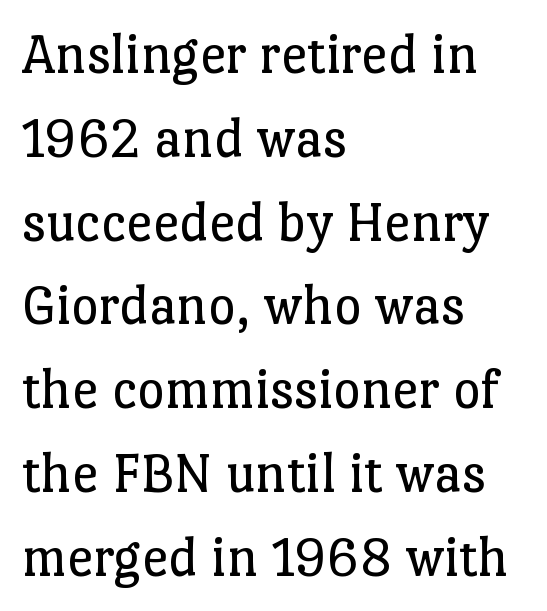
The image shows 59 px regular-weight serif type, upright; set left-aligned, normal line spacing (1.42x), normal letter spacing, not underlined; low stroke contrast and a medium x-height.
